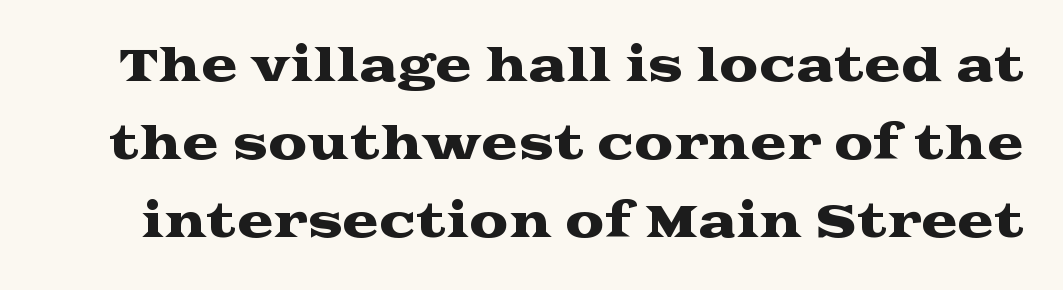
{"serif": "yes", "italic": "no", "width": "wide", "stroke_contrast": "medium", "x_height": "medium", "monospaced": "no", "underline": "no", "line_spacing_ratio": 1.77, "letter_spacing": "normal", "letter_spacing_em": 0.0, "glyph_px": 44}
